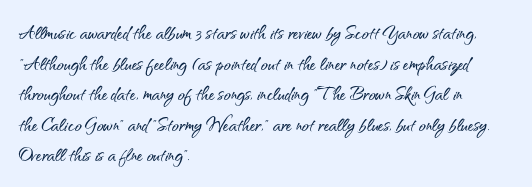
Q: Is the text italic (slanted)? A: Yes.
Q: Is the text underlined? A: No.
Q: How is the paragraph aligned? A: Left-aligned.
Q: Is the spacing between letters normal or unusually wide? A: Normal.
Q: Is the spacing between lines tight, normal or loose? A: Normal.
